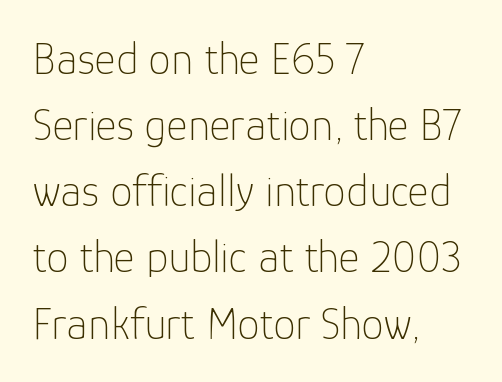
Does the copy run flush right? No — it runs flush left. A light-to-regular cut is what we see here. Is this a fixed-width face? No — the glyphs have proportional, varying widths. Here the glyphs are tracked normally, forming tight word shapes. Nothing sits at the stroke ends, so this counts as sans-serif.
